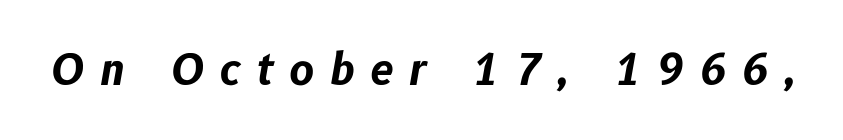
{"italic": "yes", "lean": "right", "slant_degrees": 10, "bold": "yes", "weight": "bold", "width": "normal", "stroke_contrast": "low", "x_height": "medium", "monospaced": "no", "underline": "no", "letter_spacing": "wide", "letter_spacing_em": 0.37, "glyph_px": 42}
